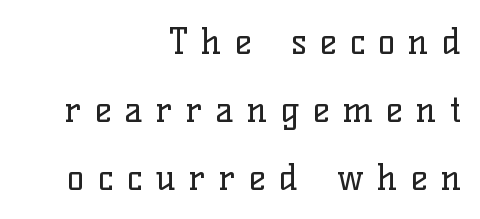
The image shows 36 px regular-weight serif type, upright; set right-aligned, line spacing 1.89x, unusually wide letter spacing (+0.37 em), not underlined; low stroke contrast and a medium x-height.
